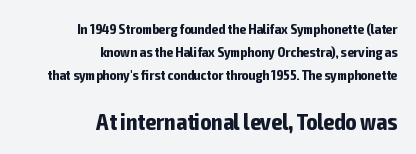
The image shows 23 px bold type, upright; set right-aligned, normal line spacing (1.63x), normal letter spacing, not underlined; the second (bottom) block is 1.64x larger.
